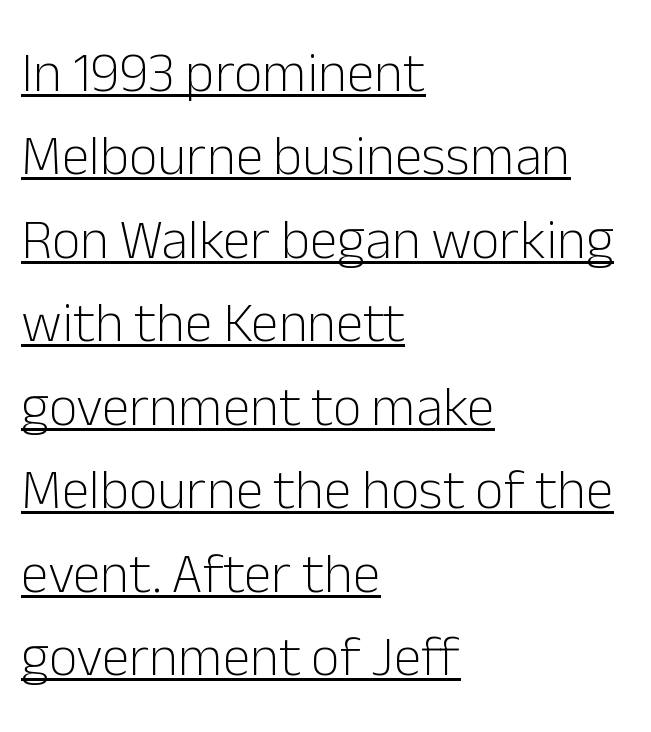
The image shows 56 px light sans-serif type, upright; set left-aligned, normal line spacing (1.49x), normal letter spacing, underlined; low stroke contrast and a medium x-height.
